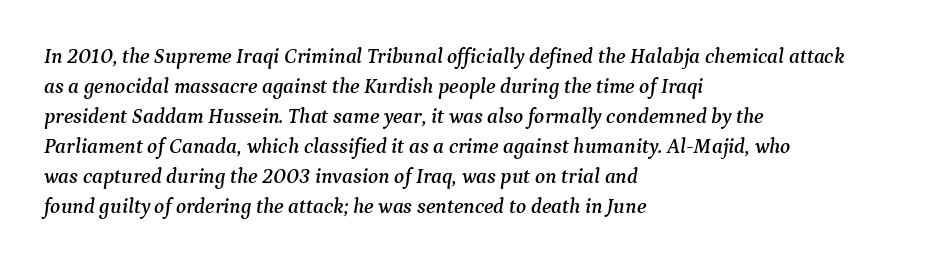
Q: Is the text italic (slanted)? A: Yes, it leans right by about 9 degrees.
Q: Is the text underlined? A: No.
Q: How is the paragraph aligned? A: Left-aligned.
Q: Is the spacing between letters normal or unusually wide? A: Normal.
Q: Is the spacing between lines tight, normal or loose? A: Normal.
